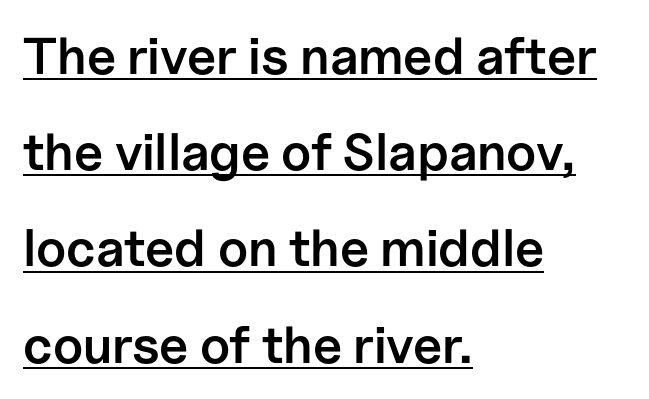
Here the designer chose a conventional face with non-uniform glyph widths. Observe the ordinary spacing: letters are neighbours, not strangers. Letterform terminals end flat and unadorned throughout the passage. These lines are set flush left with a ragged right edge. The lettering is marked with a stroke running underneath it. The characters look somewhat weighty, a semibold short of true bold.
